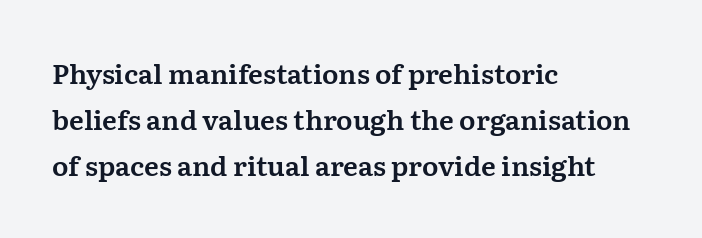
Q: Is the text italic (slanted)? A: No, it is upright.
Q: Is the text underlined? A: No.
Q: How is the paragraph aligned? A: Left-aligned.
Q: Is the spacing between letters normal or unusually wide? A: Normal.
